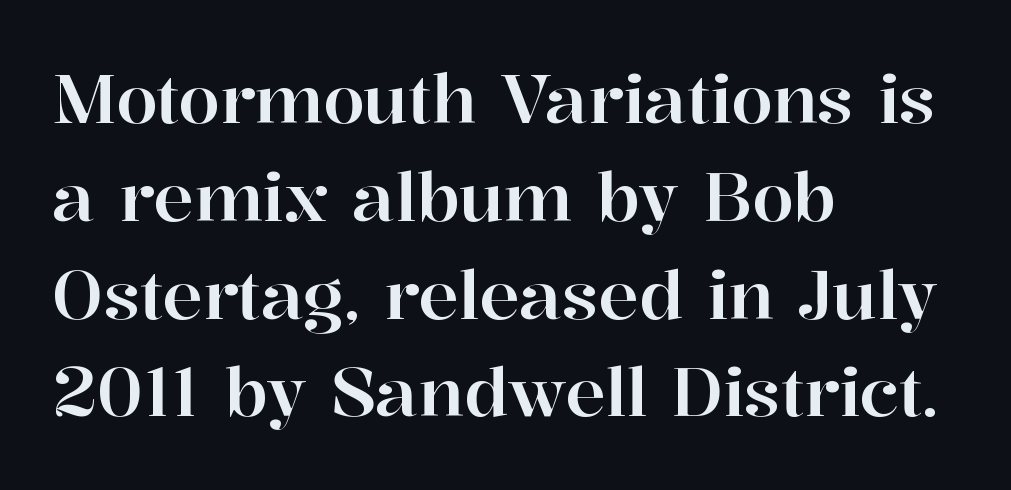
Visually the block forms a straight wall on the left and a jagged coastline on the right. Honestly, there is no underline to notice here at all. Proportional: the letters do not fall into vertical columns. In terms of leading, this rendering sits right in the middle.
